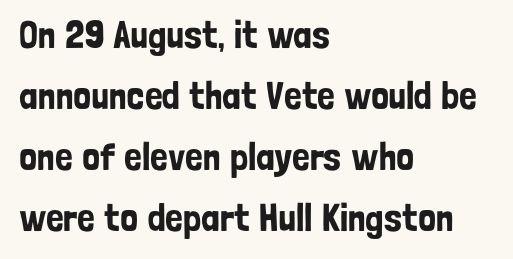
The image shows 39 px condensed sans-serif type, upright; set left-aligned, normal line spacing (1.56x), normal letter spacing, not underlined; low stroke contrast and a medium x-height.
